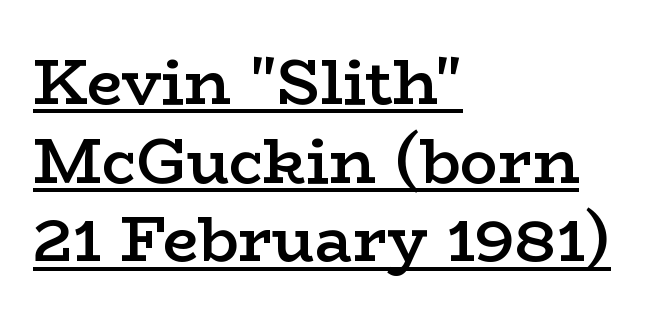
The letters carry serifs — small finishing strokes at the ends of their stems. Each letter keeps its own natural width here, so spacing adapts to shape. Is there an underline? Yes — a line sits under the letters. The lettering stays uniformly vertical, giving the passage a roman look.
